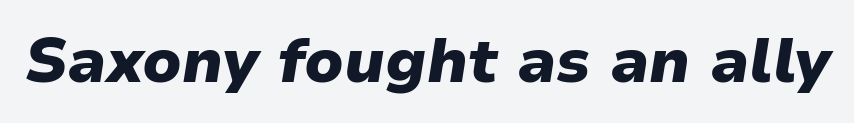
Q: Is the text bold? A: Yes.
Q: Is the text italic (slanted)? A: Yes, it leans right by about 9 degrees.
Q: Is the text underlined? A: No.
Q: Is the spacing between letters normal or unusually wide? A: Normal.
Q: Width (condensed, normal, or wide)? A: Normal.
Q: Stroke contrast? A: Low.
Q: x-height? A: Medium.
Q: Monospaced? A: No.
